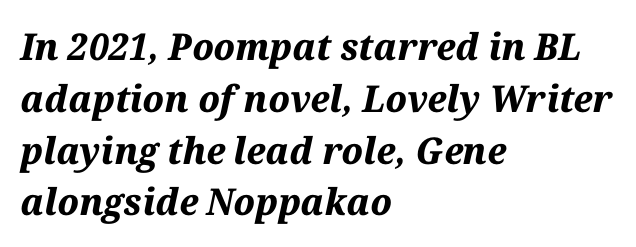
{"italic": "yes", "lean": "right", "slant_degrees": 12, "bold": "yes", "weight": "bold", "width": "normal", "stroke_contrast": "medium", "x_height": "medium", "monospaced": "no", "underline": "no", "align": "left", "line_spacing": "normal", "line_spacing_ratio": 1.4, "letter_spacing": "normal", "letter_spacing_em": 0.0, "glyph_px": 37}
